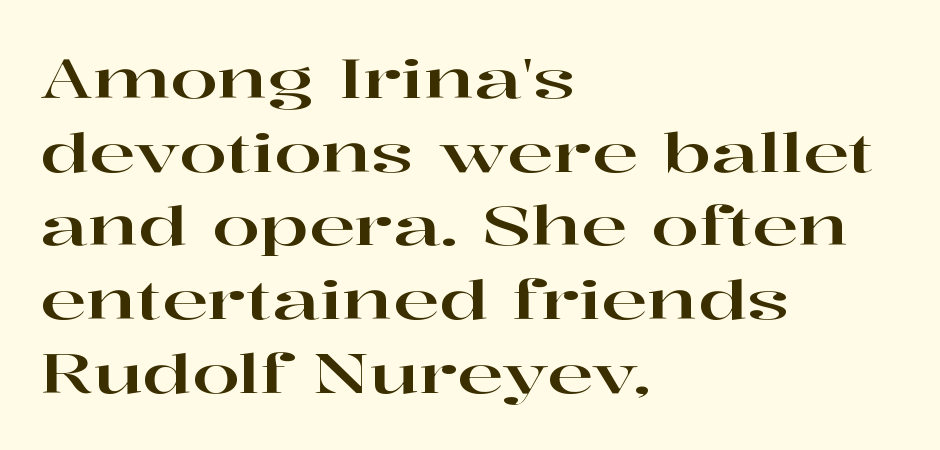
{"serif": "yes", "italic": "no", "width": "wide", "stroke_contrast": "high", "x_height": "medium", "monospaced": "no", "underline": "no", "align": "left", "line_spacing": "normal", "line_spacing_ratio": 1.34, "letter_spacing": "normal", "letter_spacing_em": 0.0, "glyph_px": 55}
